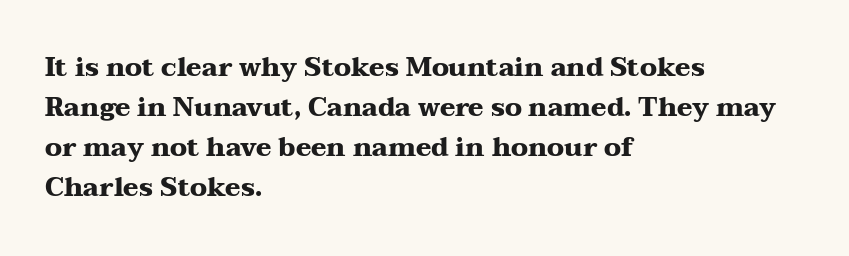
{"italic": "no", "bold": "yes", "underline": "no", "align": "left", "line_spacing": "normal", "line_spacing_ratio": 1.54, "letter_spacing": "normal", "letter_spacing_em": 0.0, "glyph_px": 26}
